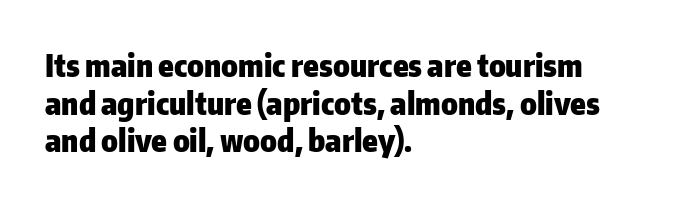
The image shows 31 px heavy sans-serif type, upright; set left-aligned, line spacing 1.21x, normal letter spacing, not underlined; low stroke contrast and a medium x-height.
